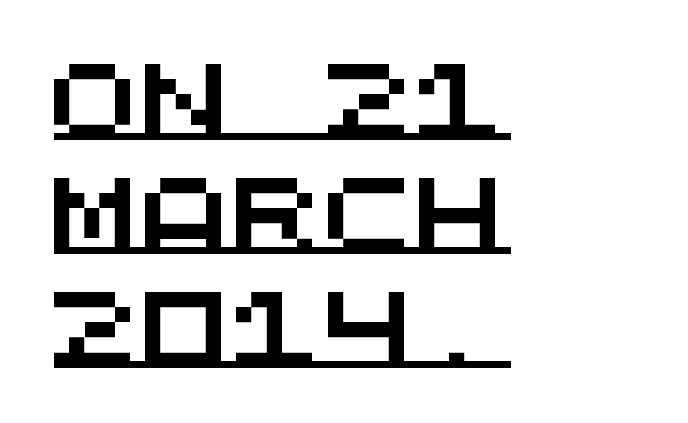
{"serif": "no", "width": "wide", "stroke_contrast": "medium", "x_height": "large", "monospaced": "yes", "underline": "yes", "align": "left", "line_spacing": "normal", "line_spacing_ratio": 1.5, "letter_spacing": "normal", "letter_spacing_em": 0.0, "glyph_px": 76}
